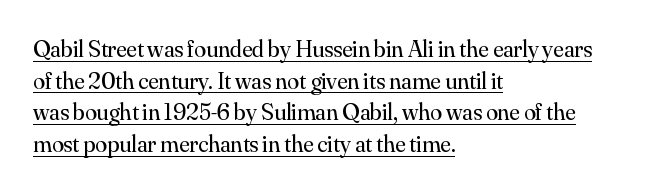
Q: Is the text bold? A: No.
Q: Is the text italic (slanted)? A: No, it is upright.
Q: Is the text underlined? A: Yes.
Q: How is the paragraph aligned? A: Left-aligned.
Q: Is the spacing between letters normal or unusually wide? A: Normal.
Q: Is the spacing between lines tight, normal or loose? A: Normal.
